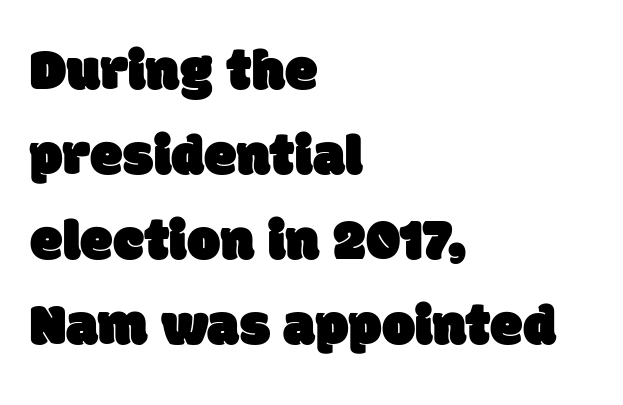
Q: Is the typeface a serif or a sans-serif typeface? A: Sans-serif.
Q: Is the text underlined? A: No.
Q: How is the paragraph aligned? A: Left-aligned.
Q: Is the spacing between letters normal or unusually wide? A: Normal.
Q: Is the spacing between lines tight, normal or loose? A: Normal.
Q: Width (condensed, normal, or wide)? A: Normal.
Q: Stroke contrast? A: Low.
Q: x-height? A: Large.
Q: Monospaced? A: No.
